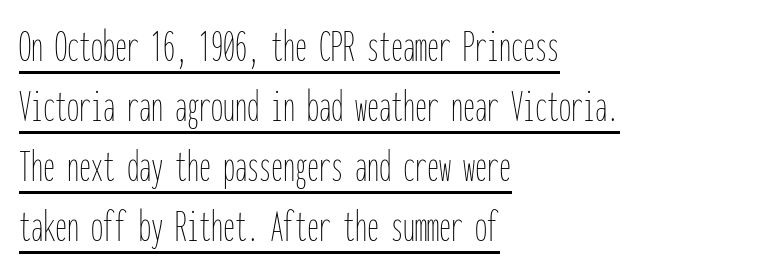
{"italic": "no", "bold": "no", "weight": "thin", "width": "condensed", "stroke_contrast": "low", "x_height": "medium", "monospaced": "yes", "underline": "yes", "align": "left", "line_spacing": "normal", "line_spacing_ratio": 1.25, "letter_spacing": "normal", "letter_spacing_em": 0.0, "glyph_px": 48}
